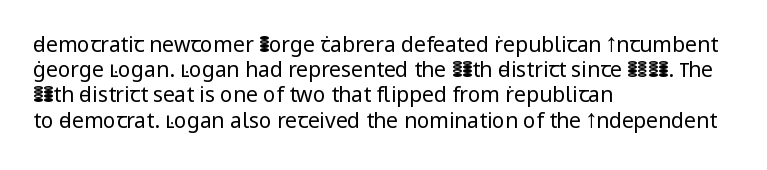
The letterforms sit shoulder to shoulder at normal distance. Typeset ragged right — the left edge is the straight one. The lettering holds an erect, upright posture throughout. Vertical stems look standard width or narrower in stroke. Beneath every word, the page is bare.
